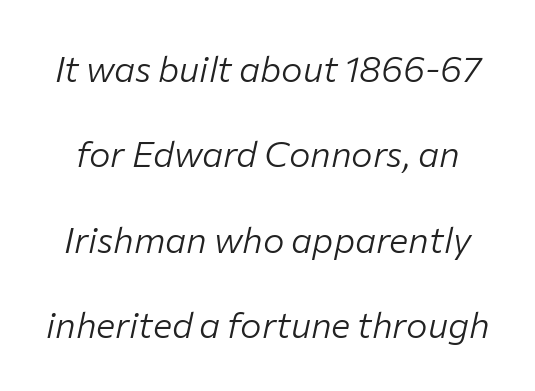
The image shows 36 px light type, italic (leaning right); set loose line spacing (2.37x), normal letter spacing, not underlined; low stroke contrast and a medium x-height.
